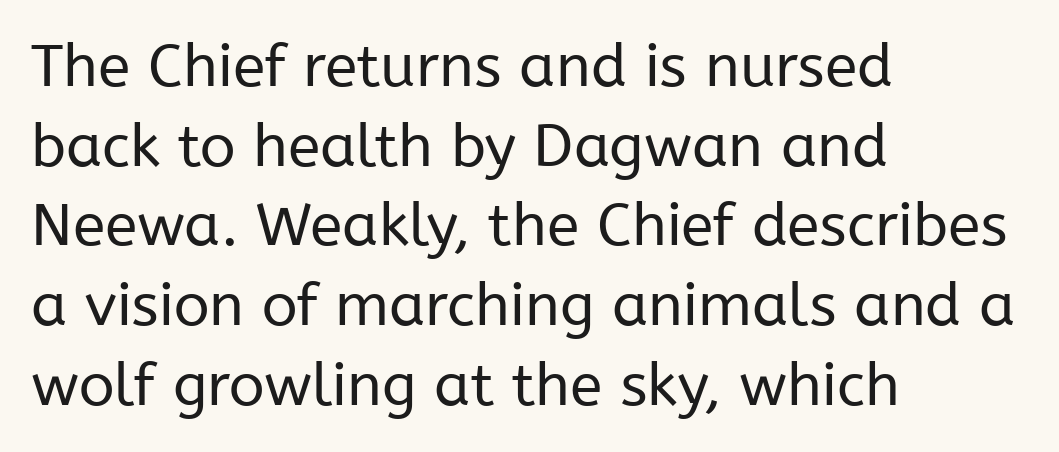
The image shows 59 px regular-weight sans-serif type, upright; set left-aligned, normal line spacing (1.35x), normal letter spacing, not underlined; low stroke contrast and a medium x-height.
